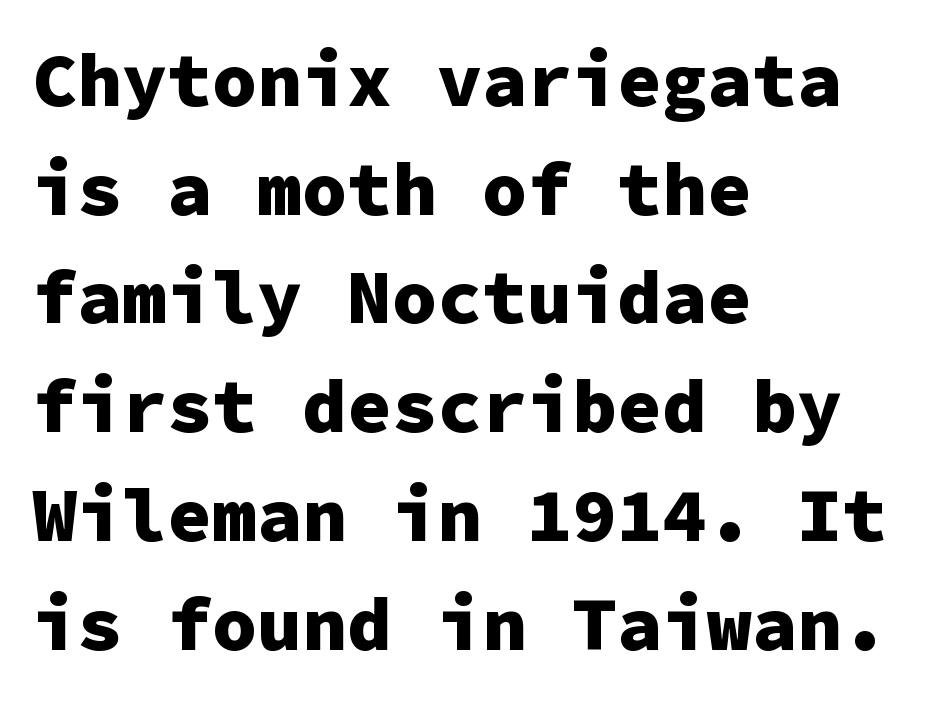
Q: Is the text bold? A: Yes.
Q: Is the text italic (slanted)? A: No, it is upright.
Q: Is the typeface a serif or a sans-serif typeface? A: Sans-serif.
Q: Is the text underlined? A: No.
Q: How is the paragraph aligned? A: Left-aligned.
Q: Is the spacing between letters normal or unusually wide? A: Normal.
Q: Is the spacing between lines tight, normal or loose? A: Normal.
Q: Width (condensed, normal, or wide)? A: Normal.
Q: Stroke contrast? A: Low.
Q: x-height? A: Medium.
Q: Monospaced? A: Yes.
